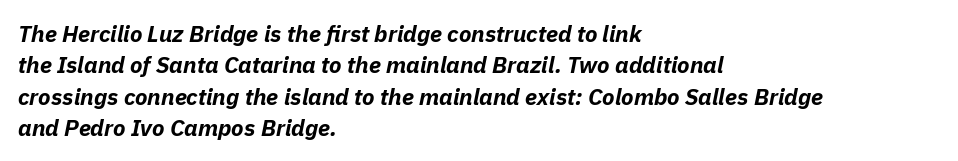
Q: Is the text bold? A: Yes.
Q: Is the text italic (slanted)? A: Yes, it leans right by about 11 degrees.
Q: Is the text underlined? A: No.
Q: How is the paragraph aligned? A: Left-aligned.
Q: Is the spacing between letters normal or unusually wide? A: Normal.
Q: Is the spacing between lines tight, normal or loose? A: Normal.
